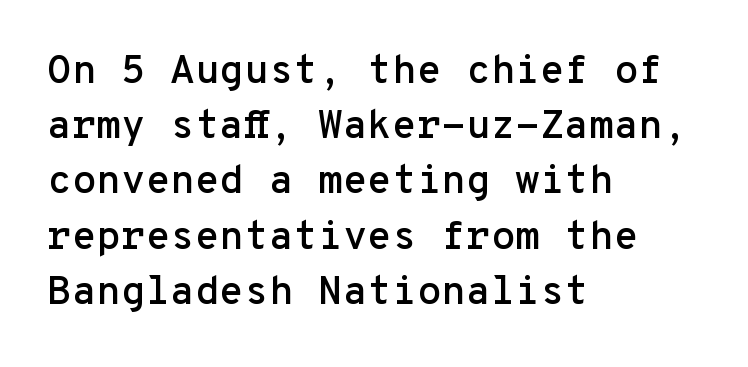
The image shows 40 px sans-serif type, upright, monospaced; set left-aligned, normal line spacing (1.38x), normal letter spacing, not underlined; low stroke contrast and a medium x-height.
